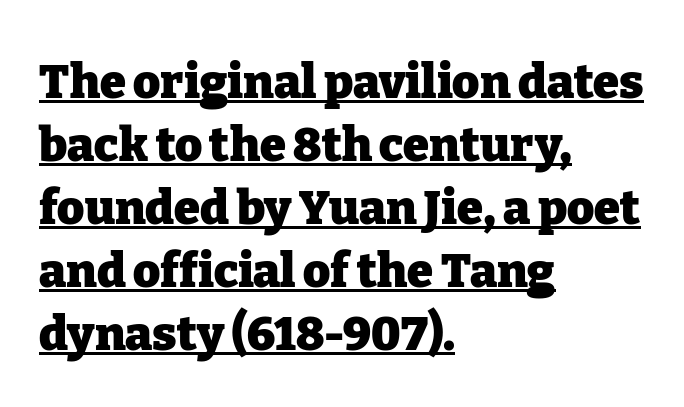
In terms of leading, this rendering sits right in the middle. Typesetter's note: full bold, strokes at maximum text heaviness. Do the characters align in a grid? No, the font is proportional. Observe the serifs anchoring each vertical stroke in this sample. The compositor pushed each line to the left boundary. Default kerning and tracking; the words read as compact shapes.
